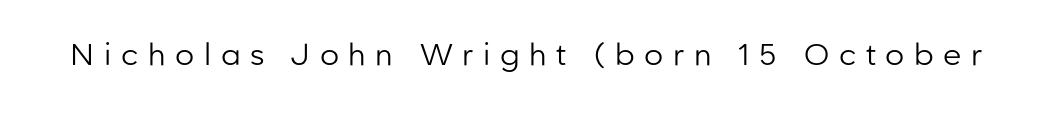
Classification — sans serif. The face looks like a standard text weight, possibly lighter. Is this a fixed-width face? No — the glyphs have proportional, varying widths. Unmarked baselines from the first word to the last. Quick note: not italic, upright.
